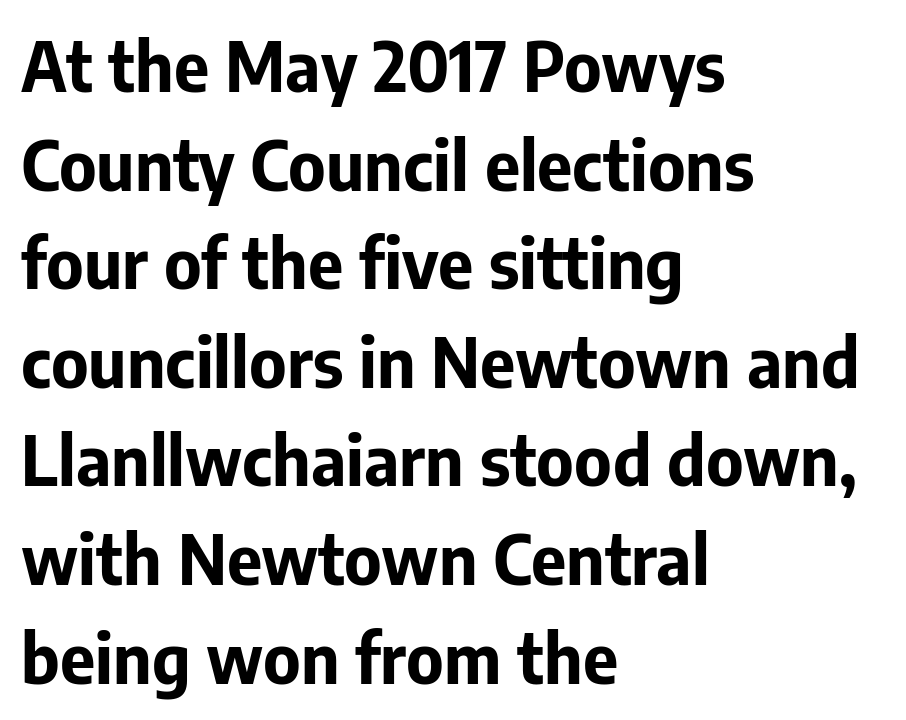
Q: Is the text bold? A: Yes.
Q: Is the text italic (slanted)? A: No, it is upright.
Q: Is the typeface a serif or a sans-serif typeface? A: Sans-serif.
Q: Is the text underlined? A: No.
Q: How is the paragraph aligned? A: Left-aligned.
Q: Is the spacing between letters normal or unusually wide? A: Normal.
Q: Is the spacing between lines tight, normal or loose? A: Normal.
Q: Width (condensed, normal, or wide)? A: Normal.
Q: Stroke contrast? A: Low.
Q: x-height? A: Medium.
Q: Monospaced? A: No.
